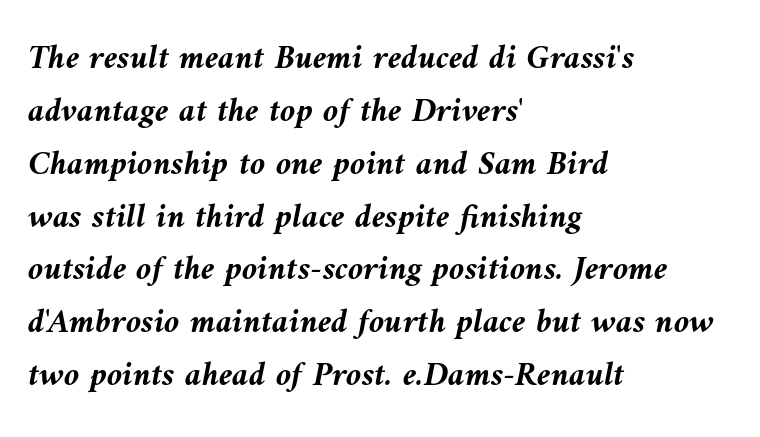
Q: Is the text bold? A: Yes.
Q: Is the text italic (slanted)? A: Yes, it leans left by about 10 degrees.
Q: Is the text underlined? A: No.
Q: How is the paragraph aligned? A: Left-aligned.
Q: Is the spacing between letters normal or unusually wide? A: Normal.
Q: Is the spacing between lines tight, normal or loose? A: Normal.
Q: Width (condensed, normal, or wide)? A: Normal.
Q: Stroke contrast? A: Medium.
Q: x-height? A: Medium.
Q: Monospaced? A: No.
